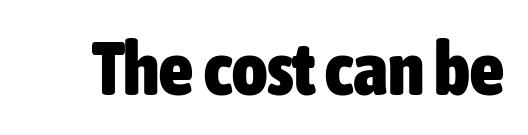
Do the characters align in a grid? No, the font is proportional. Is this a sans? Yes — the strokes have no serifs. The font is running at its bold setting. This is roman type, the default non-slanted kind. Is the letter spacing exaggerated? No — it looks like the ordinary default.
